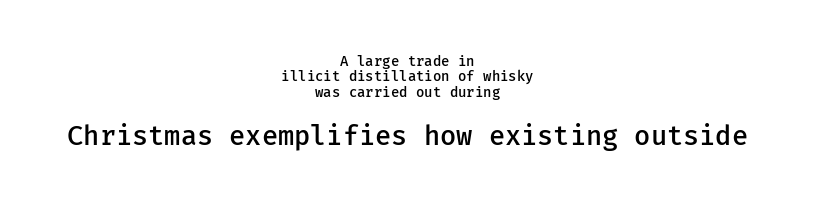
The image shows 27 px text type, upright; set centered, tight line spacing (1.09x), normal letter spacing, not underlined; the second (bottom) block is 1.93x larger.
